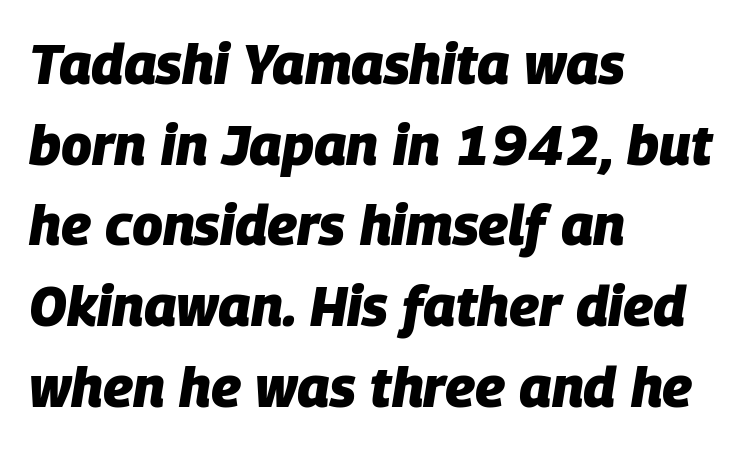
Q: Is the text bold? A: Yes.
Q: Is the text italic (slanted)? A: Yes, it leans right by about 9 degrees.
Q: Is the text underlined? A: No.
Q: How is the paragraph aligned? A: Left-aligned.
Q: Is the spacing between letters normal or unusually wide? A: Normal.
Q: Is the spacing between lines tight, normal or loose? A: Normal.
Q: Width (condensed, normal, or wide)? A: Normal.
Q: Stroke contrast? A: Low.
Q: x-height? A: Large.
Q: Monospaced? A: No.
